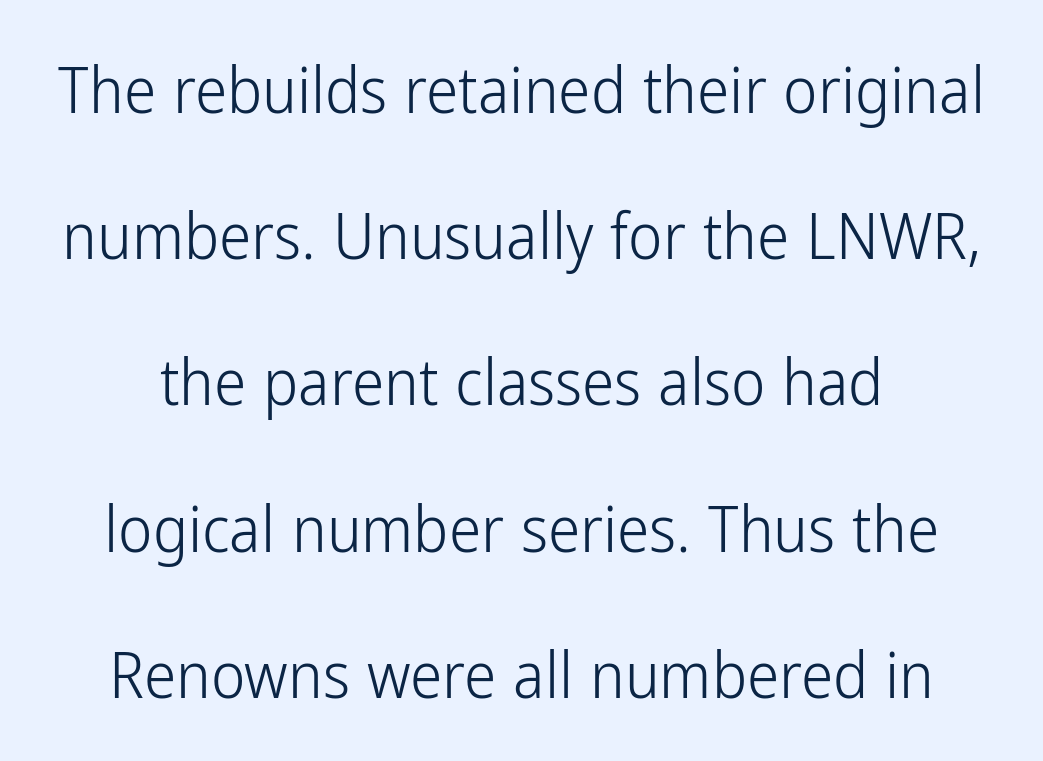
The image shows 65 px light, condensed sans-serif type, upright; set loose line spacing (2.25x), normal letter spacing, not underlined; low stroke contrast and a medium x-height.
